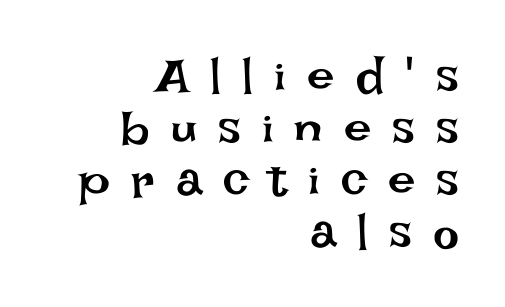
The image shows 49 px regular-weight type, upright; set right-aligned, tight line spacing (1.06x), unusually wide letter spacing (+0.43 em), not underlined; low stroke contrast and a large x-height.
